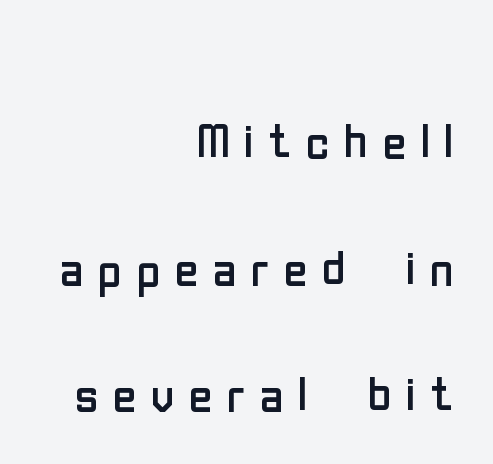
The image shows 65 px regular-weight, condensed sans-serif type, upright; set right-aligned, loose line spacing (1.95x), unusually wide letter spacing (+0.22 em), not underlined; low stroke contrast and a medium x-height.
